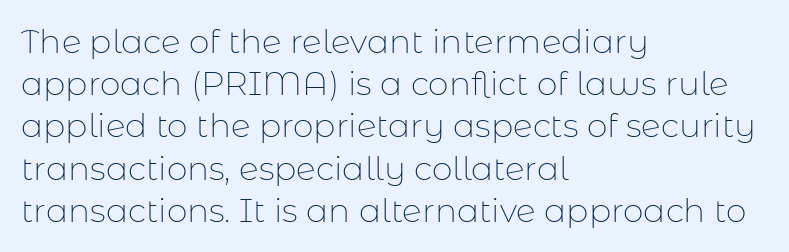
Q: Is the text bold? A: No.
Q: Is the text italic (slanted)? A: No, it is upright.
Q: Is the typeface a serif or a sans-serif typeface? A: Sans-serif.
Q: Is the text underlined? A: No.
Q: How is the paragraph aligned? A: Left-aligned.
Q: Is the spacing between letters normal or unusually wide? A: Normal.
Q: Is the spacing between lines tight, normal or loose? A: Normal.
Q: Width (condensed, normal, or wide)? A: Normal.
Q: Stroke contrast? A: Low.
Q: x-height? A: Medium.
Q: Monospaced? A: No.
